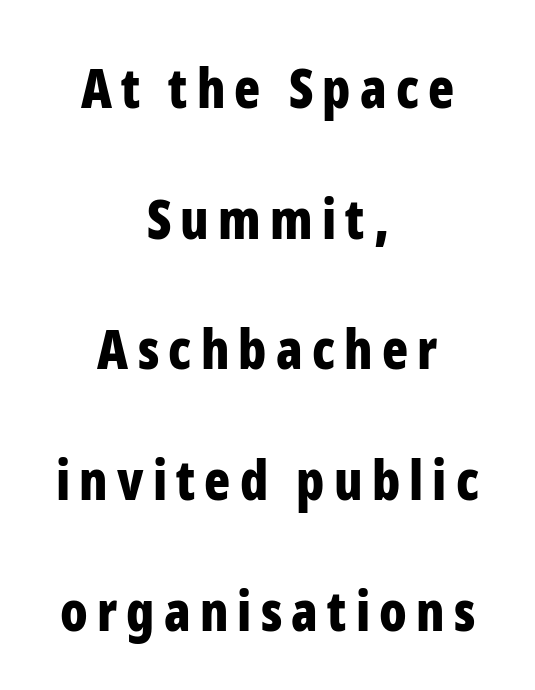
The image shows 54 px bold, condensed sans-serif type, upright; set centered, loose line spacing (2.42x), not underlined; low stroke contrast and a medium x-height.
